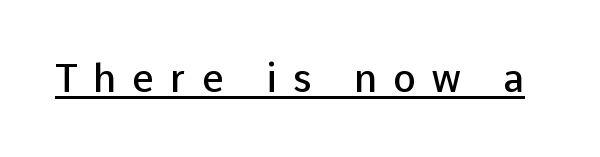
Q: Is the text bold? A: Semi-bold.
Q: Is the text italic (slanted)? A: No, it is upright.
Q: Is the typeface a serif or a sans-serif typeface? A: Sans-serif.
Q: Is the text underlined? A: Yes.
Q: Is the spacing between letters normal or unusually wide? A: Unusually wide.
Q: Width (condensed, normal, or wide)? A: Normal.
Q: Stroke contrast? A: Low.
Q: x-height? A: Medium.
Q: Monospaced? A: No.
